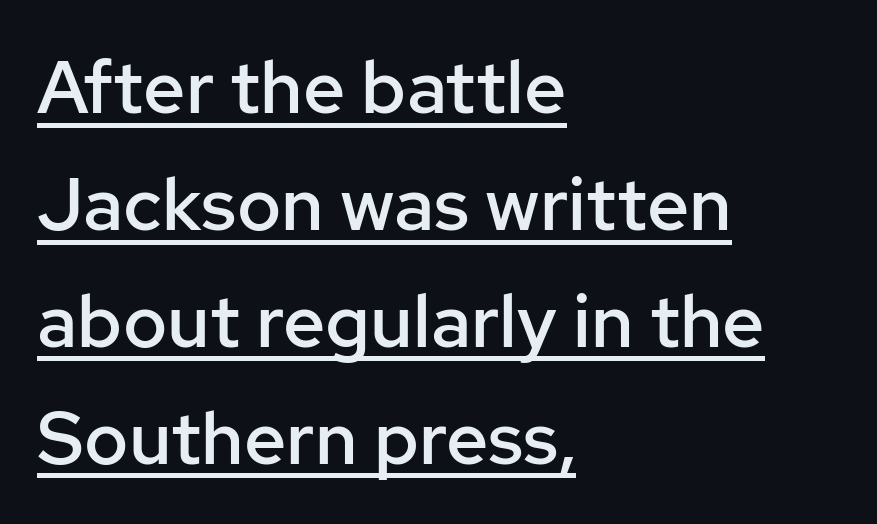
Q: Is the text bold? A: Semi-bold.
Q: Is the text italic (slanted)? A: No, it is upright.
Q: Is the typeface a serif or a sans-serif typeface? A: Sans-serif.
Q: Is the text underlined? A: Yes.
Q: How is the paragraph aligned? A: Left-aligned.
Q: Is the spacing between letters normal or unusually wide? A: Normal.
Q: Is the spacing between lines tight, normal or loose? A: Normal.
Q: Width (condensed, normal, or wide)? A: Normal.
Q: Stroke contrast? A: Low.
Q: x-height? A: Medium.
Q: Monospaced? A: No.
